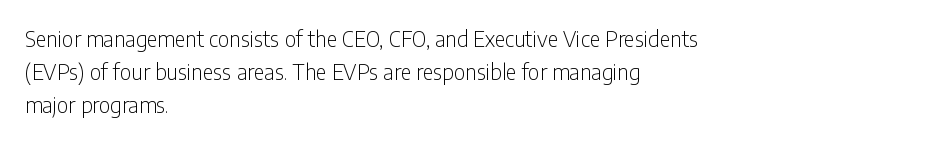
The image shows 21 px text type, upright; set left-aligned, normal line spacing (1.58x), normal letter spacing, not underlined.
